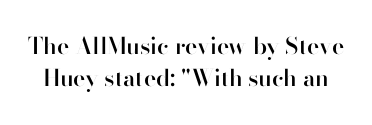
The letters stand upright; this is a roman face. Rows of type keep a routine distance in the vertical direction. This rendering leaves character spacing at its baseline value. Has an underline been added? It has not. Notice the strokes are somewhat thickened but not fully heavy: this is a semibold.
